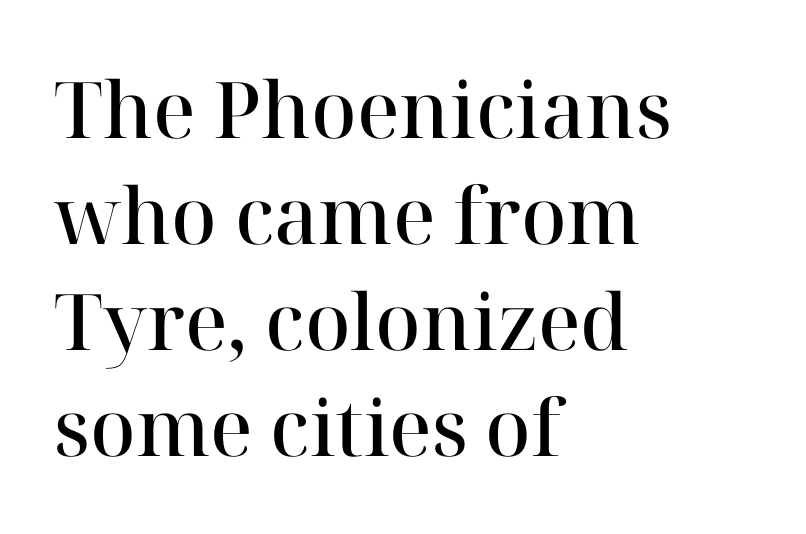
Ascenders rise straight up at ninety degrees. Regarding leading, the lines here are spaced in the standard way. Caption: multi-line text, flush left, ragged right. This rendering leaves character spacing at its baseline value. Yep, those are serifs on the letters. Stroke thickness is moderately raised; the sample reads as semibold.
